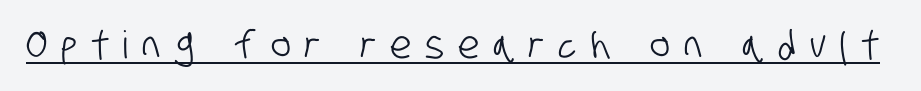
Observe the absence of serifs on each vertical stroke in this sample. The rendered words wear a rule along their underside. Words appear elongated and porous because spacing is wide. Think of a printed novel: that variable character pitch is what you see here.
